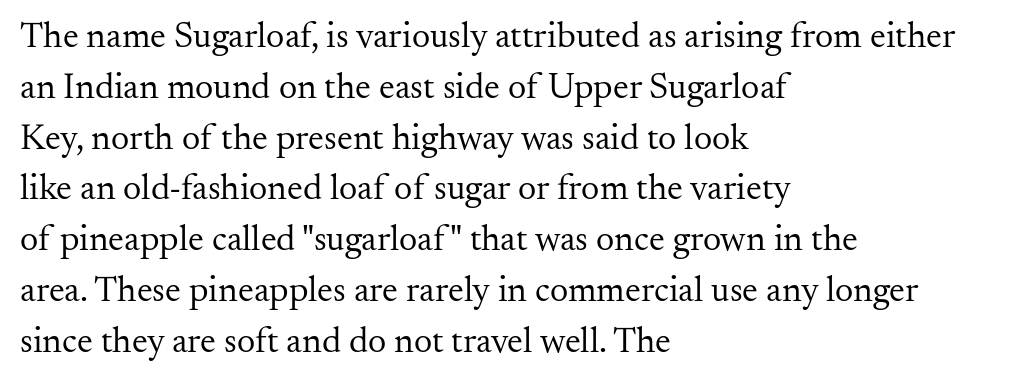
{"serif": "yes", "italic": "no", "bold": "no", "weight": "regular", "width": "normal", "stroke_contrast": "medium", "x_height": "small", "monospaced": "no", "underline": "no", "align": "left", "line_spacing": "normal", "line_spacing_ratio": 1.41, "letter_spacing": "normal", "letter_spacing_em": 0.0, "glyph_px": 36}
